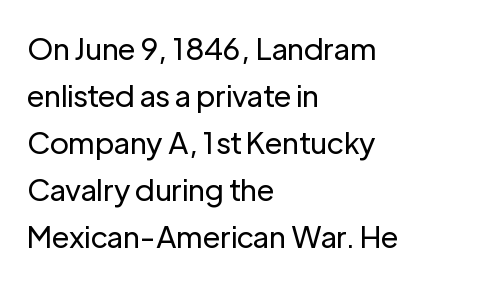
{"serif": "no", "italic": "no", "bold": "no", "weight": "regular", "width": "normal", "stroke_contrast": "low", "x_height": "medium", "monospaced": "no", "underline": "no", "align": "left", "line_spacing": "normal", "line_spacing_ratio": 1.57, "letter_spacing": "normal", "letter_spacing_em": 0.0, "glyph_px": 30}
